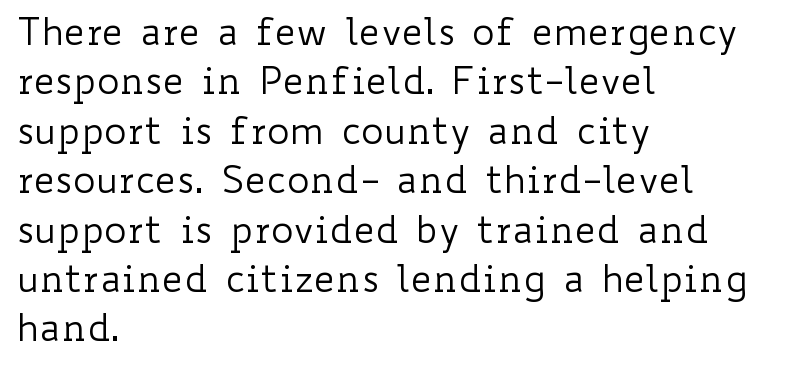
Q: Is the text bold? A: No.
Q: Is the text italic (slanted)? A: No, it is upright.
Q: Is the text underlined? A: No.
Q: How is the paragraph aligned? A: Left-aligned.
Q: Is the spacing between letters normal or unusually wide? A: Normal.
Q: Is the spacing between lines tight, normal or loose? A: Normal.
Q: Width (condensed, normal, or wide)? A: Wide.
Q: Stroke contrast? A: Low.
Q: x-height? A: Small.
Q: Monospaced? A: No.
